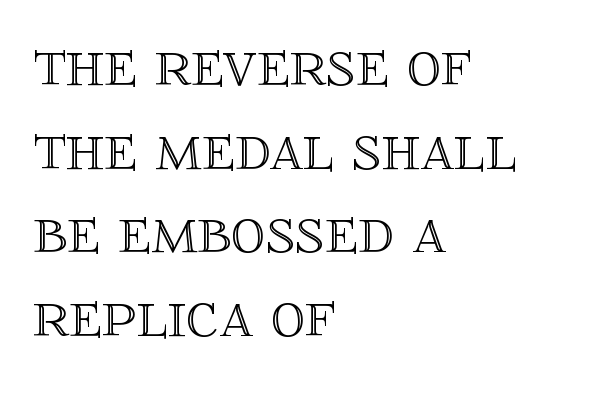
Q: Is the text italic (slanted)? A: No, it is upright.
Q: Is the text underlined? A: No.
Q: How is the paragraph aligned? A: Left-aligned.
Q: Is the spacing between letters normal or unusually wide? A: Normal.
Q: Width (condensed, normal, or wide)? A: Normal.
Q: x-height? A: Large.
Q: Monospaced? A: No.
